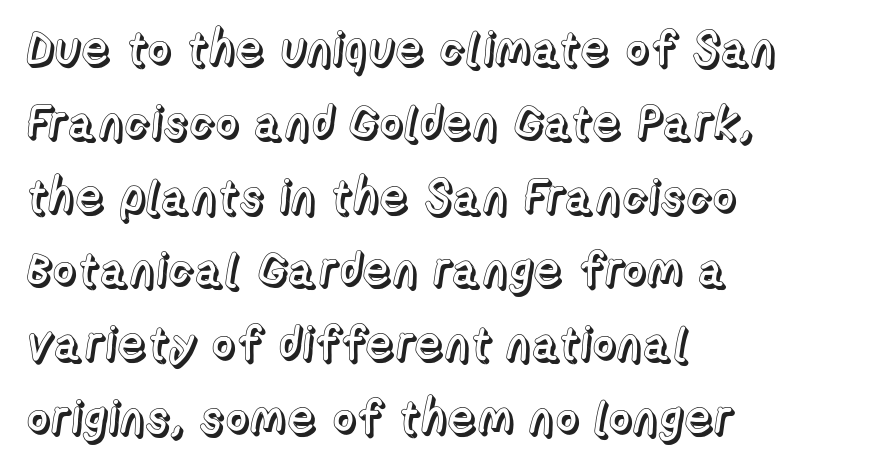
{"width": "normal", "x_height": "medium", "monospaced": "no", "underline": "no", "align": "left", "line_spacing": "normal", "line_spacing_ratio": 1.57, "letter_spacing": "normal", "letter_spacing_em": 0.0, "glyph_px": 47}
